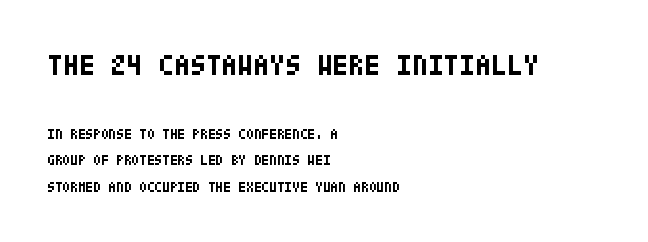
Default kerning and tracking; the words read as compact shapes. It's the straight-up-and-down kind of type. Is the block centered? No — it sits flush against the left margin. Thick stems and heavy bowls — unmistakably bold.
